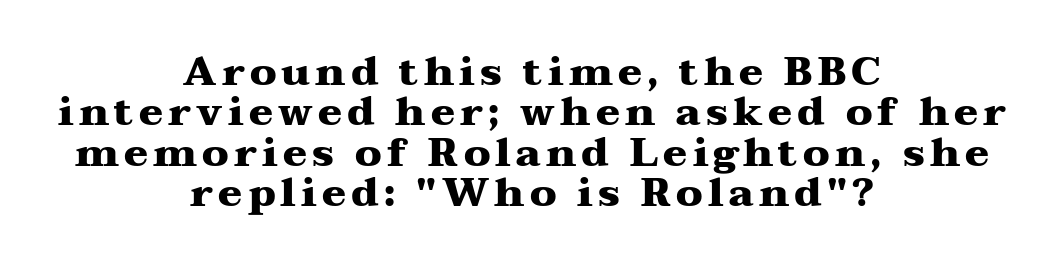
{"serif": "yes", "italic": "no", "bold": "yes", "weight": "heavy", "width": "wide", "stroke_contrast": "medium", "x_height": "medium", "monospaced": "no", "underline": "no", "align": "center", "line_spacing": "tight", "line_spacing_ratio": 1.01, "glyph_px": 40}
